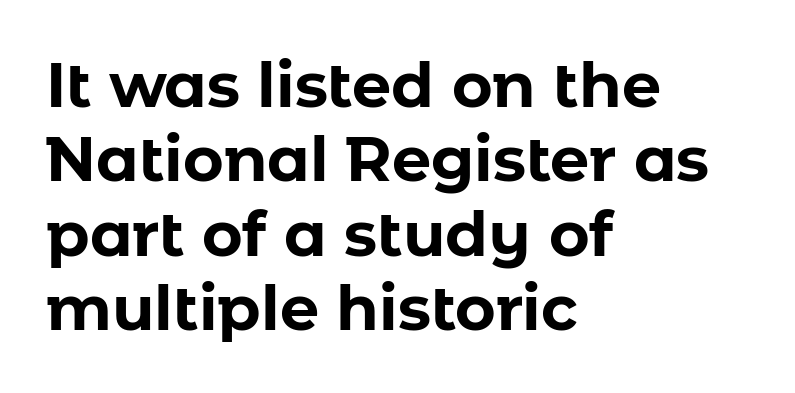
The image shows 62 px bold sans-serif type, upright; set left-aligned, line spacing 1.2x, normal letter spacing, not underlined; low stroke contrast and a medium x-height.
